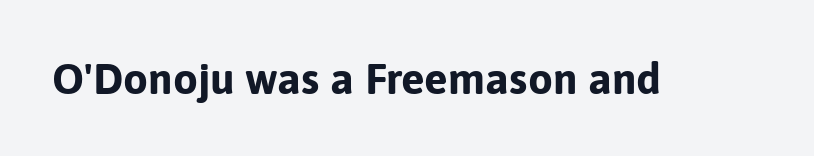
The image shows 44 px bold sans-serif type, upright; set normal letter spacing, not underlined; low stroke contrast and a medium x-height.
